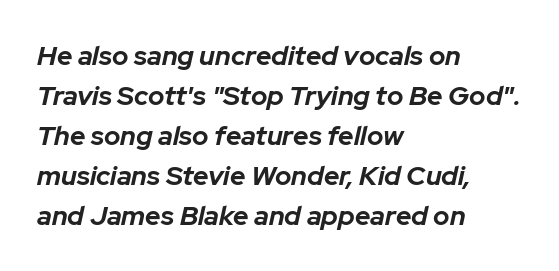
{"italic": "yes", "lean": "right", "slant_degrees": 12, "bold": "yes", "underline": "no", "align": "left", "line_spacing": "normal", "line_spacing_ratio": 1.48, "letter_spacing": "normal", "letter_spacing_em": 0.0, "glyph_px": 27}
